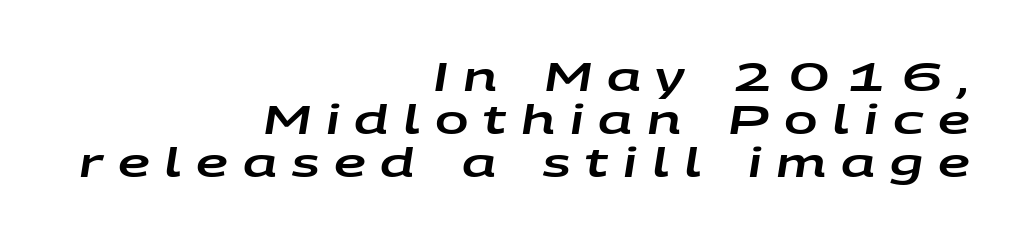
Does the copy run flush right? Yes — the right margin is perfectly even. Look at the tracking — it's clearly loosened, letters drifting apart. Rendered with sloped, italic letterforms. Here the designer chose a conventional face with non-uniform glyph widths. Any mark beneath the type? The region is blank.
